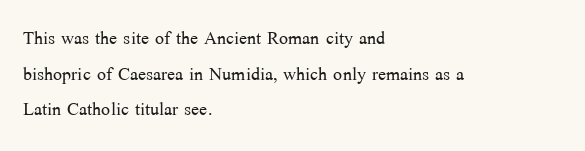
No italicization has been applied; the sample stays upright. Each line starts at the same left margin while the right side varies. Weight: regular or lighter. Compared with typical paragraphs, the rows here are spaced about the same. No extra tracking has been applied to these lines. Any mark beneath the type? The region is blank.
